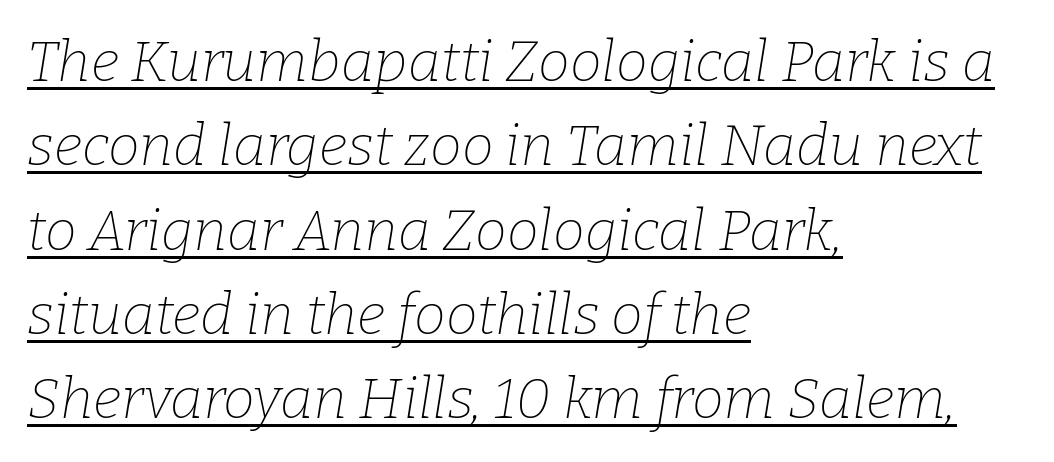
Q: Is the text bold? A: No.
Q: Is the text italic (slanted)? A: Yes, it leans right by about 9 degrees.
Q: Is the typeface a serif or a sans-serif typeface? A: Serif.
Q: Is the text underlined? A: Yes.
Q: How is the paragraph aligned? A: Left-aligned.
Q: Is the spacing between letters normal or unusually wide? A: Normal.
Q: Is the spacing between lines tight, normal or loose? A: Normal.
Q: Width (condensed, normal, or wide)? A: Normal.
Q: Stroke contrast? A: Low.
Q: x-height? A: Medium.
Q: Monospaced? A: No.
